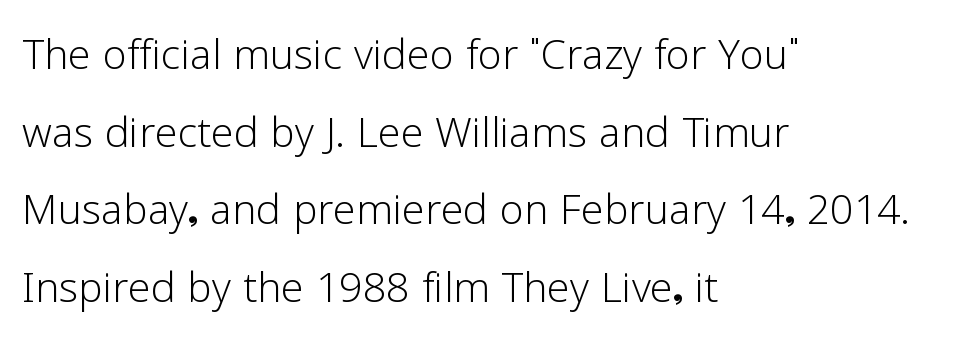
Q: Is the text bold? A: No.
Q: Is the text italic (slanted)? A: No, it is upright.
Q: Is the typeface a serif or a sans-serif typeface? A: Sans-serif.
Q: Is the text underlined? A: No.
Q: How is the paragraph aligned? A: Left-aligned.
Q: Is the spacing between letters normal or unusually wide? A: Normal.
Q: Is the spacing between lines tight, normal or loose? A: Normal.
Q: Width (condensed, normal, or wide)? A: Normal.
Q: Stroke contrast? A: Low.
Q: x-height? A: Medium.
Q: Monospaced? A: No.
